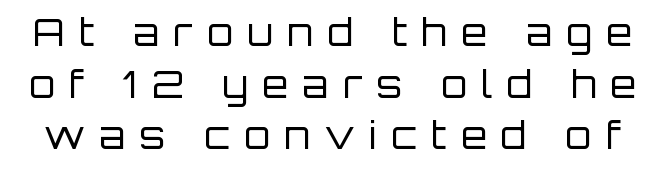
The image shows 38 px regular-weight sans-serif type, upright; set normal line spacing (1.36x), unusually wide letter spacing (+0.37 em), not underlined; low stroke contrast and a large x-height.
